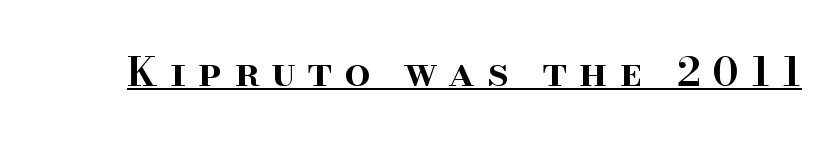
{"serif": "yes", "italic": "no", "bold": "semi", "weight": "semibold", "width": "normal", "stroke_contrast": "high", "x_height": "small", "monospaced": "no", "underline": "yes", "letter_spacing": "wide", "letter_spacing_em": 0.29, "glyph_px": 41}
